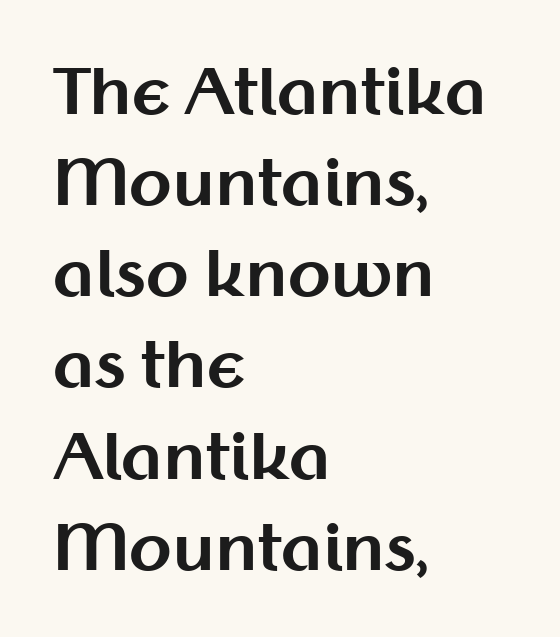
{"serif": "no", "italic": "no", "bold": "yes", "weight": "bold", "width": "normal", "stroke_contrast": "medium", "x_height": "medium", "monospaced": "no", "underline": "no", "align": "left", "line_spacing": "normal", "line_spacing_ratio": 1.47, "letter_spacing": "normal", "letter_spacing_em": 0.0, "glyph_px": 62}
